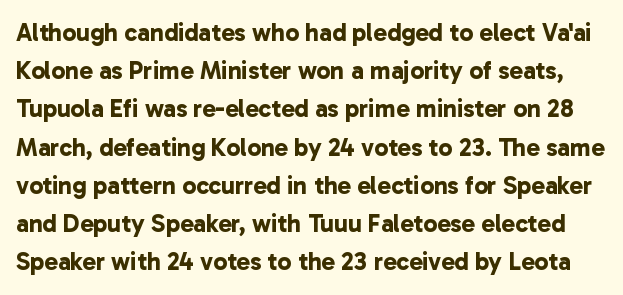
Q: Is the text bold? A: Yes.
Q: Is the text underlined? A: No.
Q: Is the spacing between letters normal or unusually wide? A: Normal.
Q: Is the spacing between lines tight, normal or loose? A: Normal.
